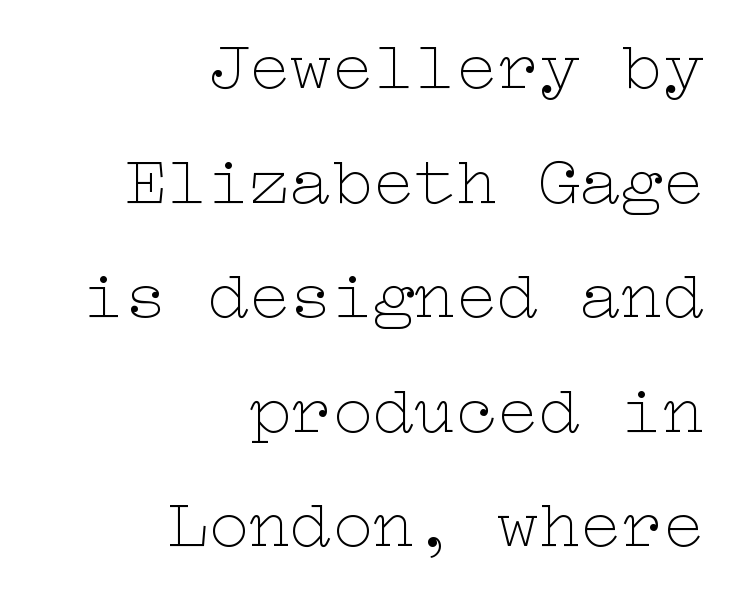
The strokes carry an ordinary text weight at most. Style check: upright. Students, note that the glyphs here touch the page at normal intervals. One-word summary of the alignment: right. Has an underline been added? It has not.
